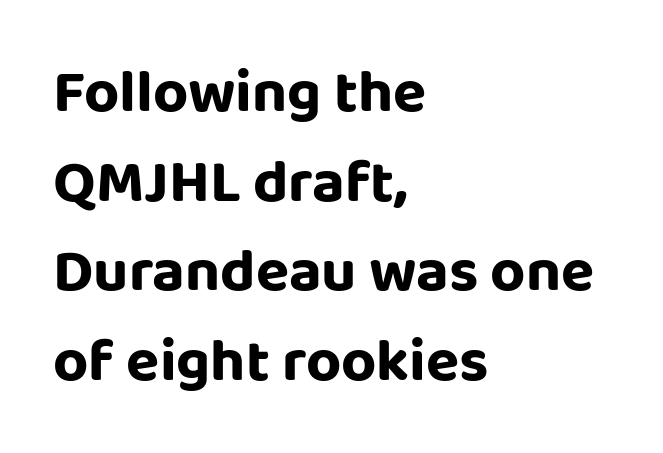
Check under the words: just untouched page. The face used here is a sans, in the tradition of grotesques and geometrics. The typesetter chose a ragged-right arrangement here. The font's upright variant was chosen for this text. Leading matches the norm, producing a regular column.
